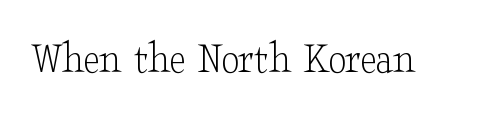
The image shows 46 px light, wide serif type, upright; set normal letter spacing, not underlined; low stroke contrast and a small x-height.
